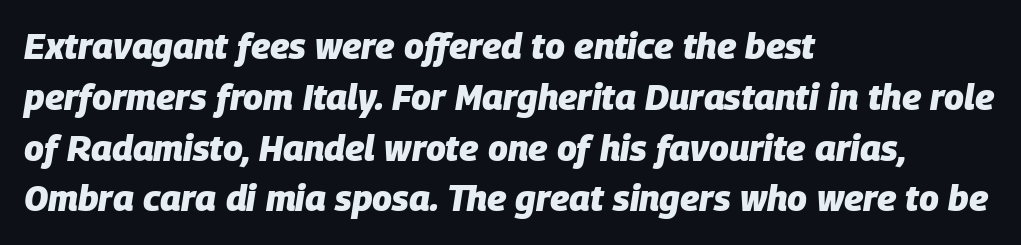
The image shows 36 px heavy type, italic (leaning right); set left-aligned, normal line spacing (1.41x), normal letter spacing, not underlined; low stroke contrast and a large x-height.
